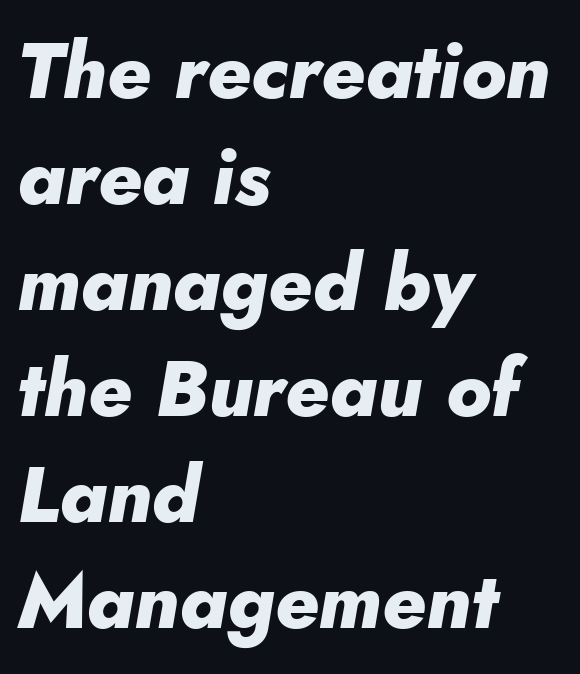
The image shows 78 px heavy type, italic (leaning right); set left-aligned, normal line spacing (1.36x), normal letter spacing, not underlined; low stroke contrast and a small x-height.
